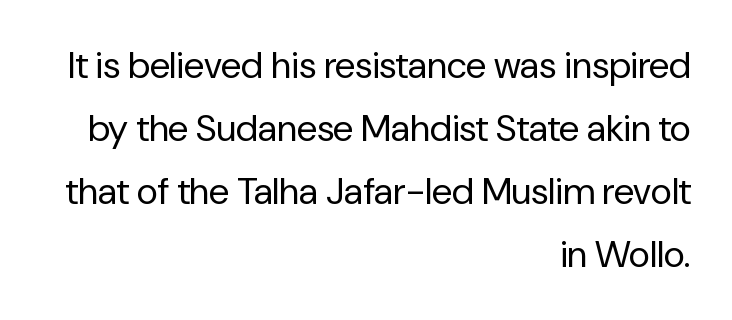
Q: Is the text bold? A: No.
Q: Is the text italic (slanted)? A: No, it is upright.
Q: Is the typeface a serif or a sans-serif typeface? A: Sans-serif.
Q: Is the text underlined? A: No.
Q: How is the paragraph aligned? A: Right-aligned.
Q: Is the spacing between letters normal or unusually wide? A: Normal.
Q: Is the spacing between lines tight, normal or loose? A: Normal.
Q: Width (condensed, normal, or wide)? A: Normal.
Q: Stroke contrast? A: Low.
Q: x-height? A: Medium.
Q: Monospaced? A: No.
